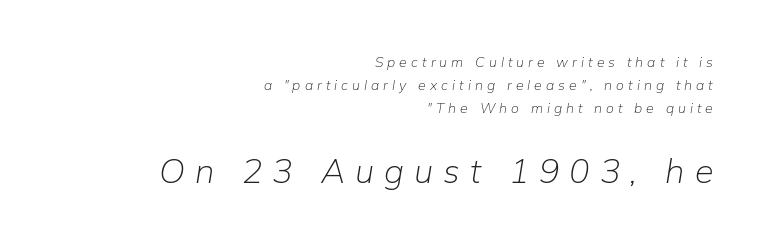
The image shows 34 px light type, italic (leaning right); set right-aligned, normal line spacing (1.63x), unusually wide letter spacing (+0.29 em), not underlined; the second (bottom) block is 2.43x larger; low stroke contrast and a medium x-height.
